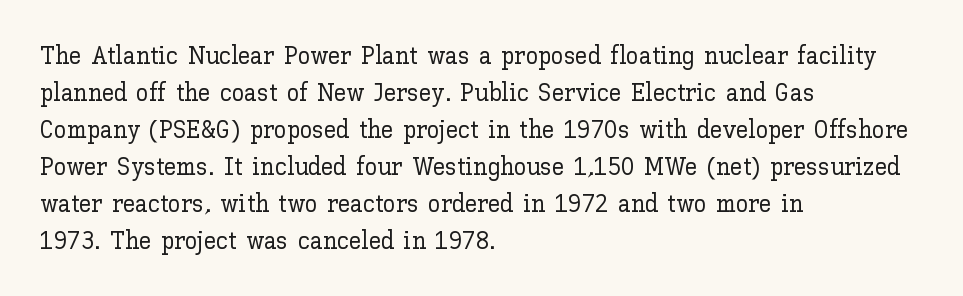
Q: Is the text italic (slanted)? A: No, it is upright.
Q: Is the text underlined? A: No.
Q: How is the paragraph aligned? A: Left-aligned.
Q: Is the spacing between letters normal or unusually wide? A: Normal.
Q: Is the spacing between lines tight, normal or loose? A: Normal.
